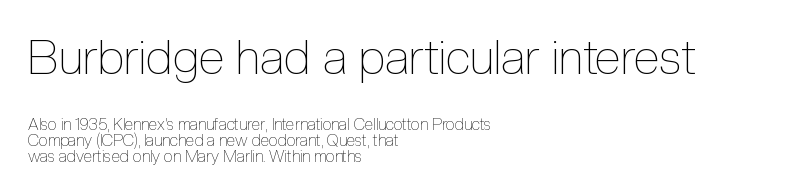
The typeface has the unassuming heft of standard copy or less. Notice how the passage keeps a crisp vertical edge on the left only. Honestly, the letter spacing is just normal — you wouldn't notice it. Caption: upper text group enlarged, lower text group reduced. Very little white space separates one row of letters from the next. You could not count columns in this text — the font is proportionally spaced.
